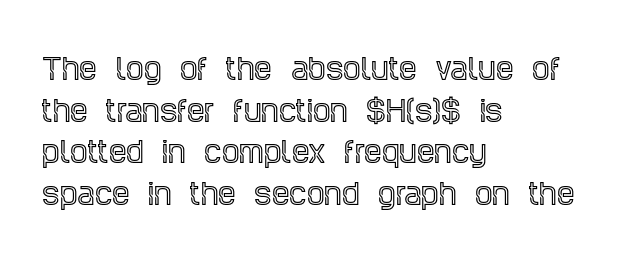
Q: Is the text italic (slanted)? A: No, it is upright.
Q: Is the typeface a serif or a sans-serif typeface? A: Serif.
Q: Is the text underlined? A: No.
Q: How is the paragraph aligned? A: Left-aligned.
Q: Is the spacing between letters normal or unusually wide? A: Normal.
Q: Is the spacing between lines tight, normal or loose? A: Normal.
Q: Width (condensed, normal, or wide)? A: Condensed.
Q: x-height? A: Large.
Q: Monospaced? A: No.
